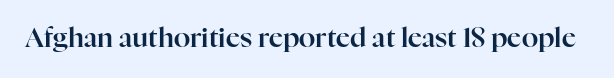
This rendering leaves character spacing at its baseline value. Has an underline been added? It has not. No italicization has been applied; the sample stays upright.
